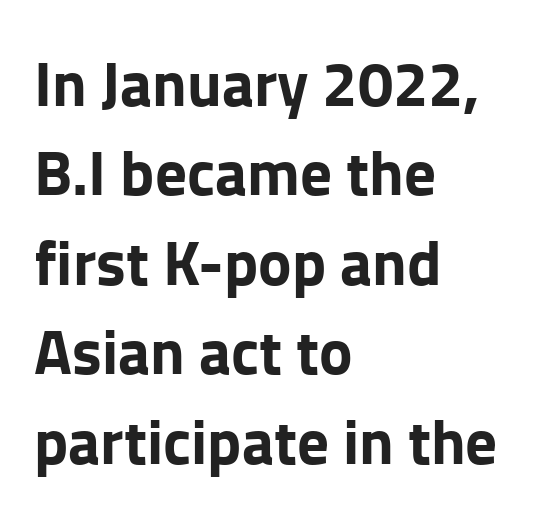
The image shows 63 px bold sans-serif type, upright; set left-aligned, normal line spacing (1.42x), normal letter spacing, not underlined; low stroke contrast and a medium x-height.
